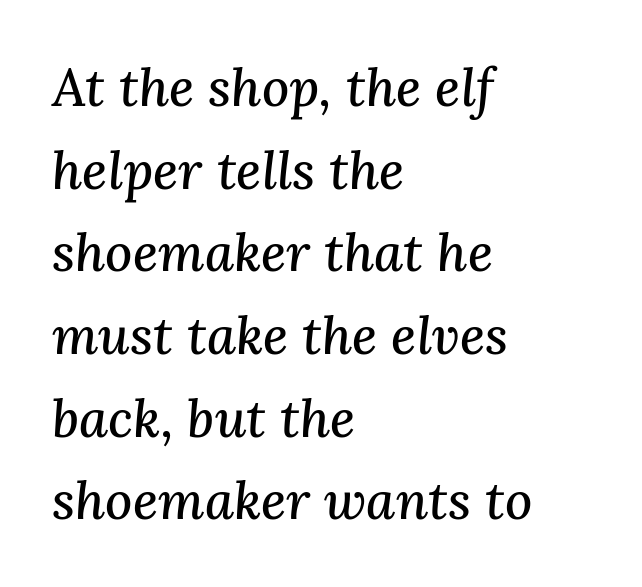
{"serif": "yes", "italic": "yes", "lean": "right", "slant_degrees": 3, "width": "normal", "stroke_contrast": "medium", "x_height": "medium", "monospaced": "no", "underline": "no", "align": "left", "line_spacing": "normal", "line_spacing_ratio": 1.56, "letter_spacing": "normal", "letter_spacing_em": 0.0, "glyph_px": 53}
